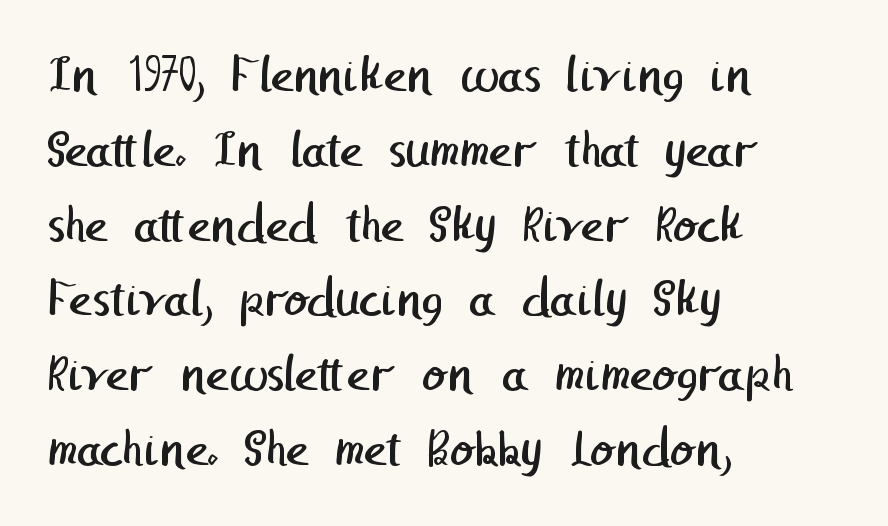
Q: Is the text bold? A: No.
Q: Is the typeface a serif or a sans-serif typeface? A: Sans-serif.
Q: Is the text underlined? A: No.
Q: How is the paragraph aligned? A: Left-aligned.
Q: Is the spacing between letters normal or unusually wide? A: Normal.
Q: Is the spacing between lines tight, normal or loose? A: Normal.
Q: Width (condensed, normal, or wide)? A: Normal.
Q: Stroke contrast? A: Low.
Q: x-height? A: Medium.
